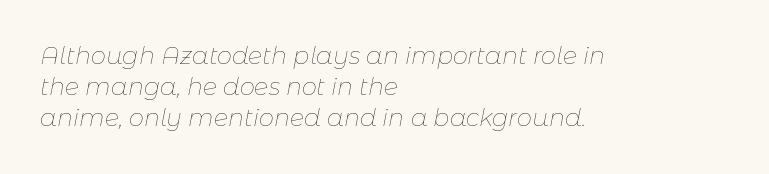
The image shows 24 px text type, italic (leaning right); set left-aligned, normal line spacing (1.3x), normal letter spacing, not underlined.
